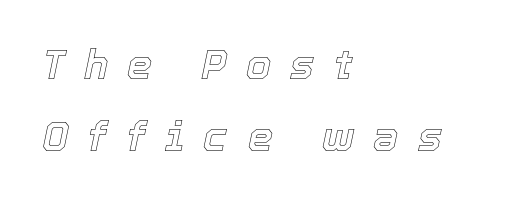
The image shows 40 px text type, italic (leaning right); set left-aligned, line spacing 1.79x, unusually wide letter spacing (+0.48 em), not underlined; a medium x-height.
